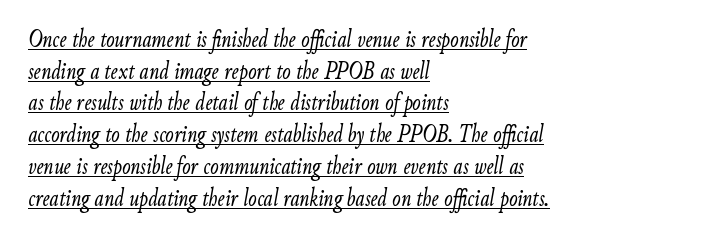
The image shows 25 px text type, italic (leaning right); set left-aligned, normal line spacing (1.27x), normal letter spacing, underlined.
